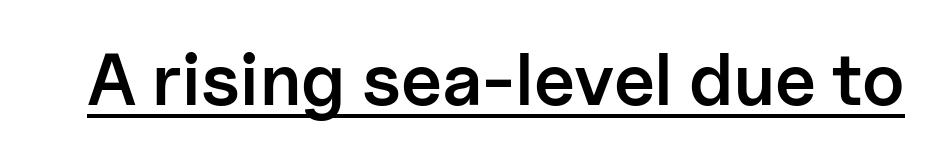
Q: Is the text bold? A: Semi-bold.
Q: Is the text italic (slanted)? A: No, it is upright.
Q: Is the typeface a serif or a sans-serif typeface? A: Sans-serif.
Q: Is the text underlined? A: Yes.
Q: Is the spacing between letters normal or unusually wide? A: Normal.
Q: Width (condensed, normal, or wide)? A: Normal.
Q: Stroke contrast? A: Low.
Q: x-height? A: Medium.
Q: Monospaced? A: No.
